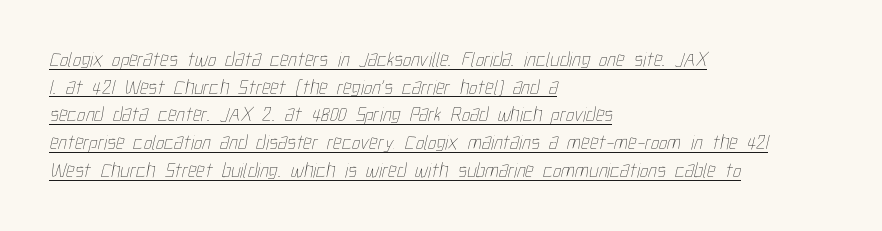
Q: Is the text bold? A: No.
Q: Is the text underlined? A: Yes.
Q: How is the paragraph aligned? A: Left-aligned.
Q: Is the spacing between letters normal or unusually wide? A: Normal.
Q: Is the spacing between lines tight, normal or loose? A: Normal.
